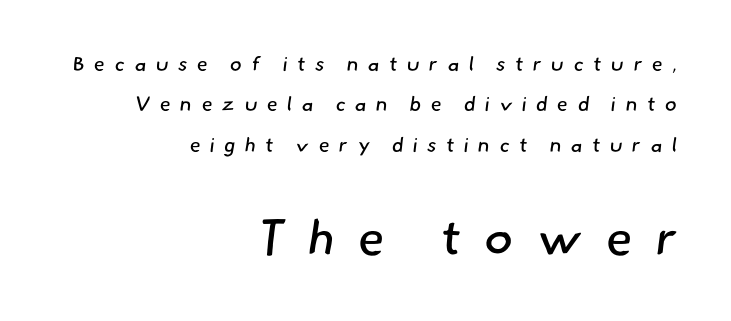
The image shows 49 px regular-weight sans-serif type; set right-aligned, loose line spacing (2.02x), unusually wide letter spacing (+0.47 em), not underlined; the second (bottom) block is 2.45x larger; low stroke contrast and a small x-height.
